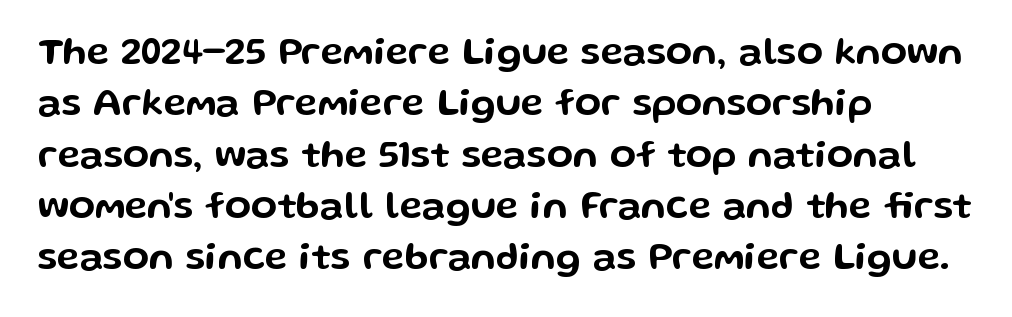
Q: Is the text italic (slanted)? A: No, it is upright.
Q: Is the typeface a serif or a sans-serif typeface? A: Sans-serif.
Q: Is the text underlined? A: No.
Q: How is the paragraph aligned? A: Left-aligned.
Q: Is the spacing between letters normal or unusually wide? A: Normal.
Q: Is the spacing between lines tight, normal or loose? A: Normal.
Q: Width (condensed, normal, or wide)? A: Wide.
Q: Stroke contrast? A: Low.
Q: x-height? A: Medium.
Q: Monospaced? A: No.
